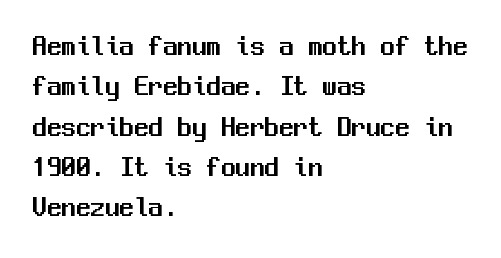
{"serif": "no", "italic": "no", "width": "normal", "stroke_contrast": "medium", "x_height": "medium", "monospaced": "yes", "underline": "no", "align": "left", "line_spacing": "normal", "line_spacing_ratio": 1.39, "letter_spacing": "normal", "letter_spacing_em": 0.0, "glyph_px": 29}
